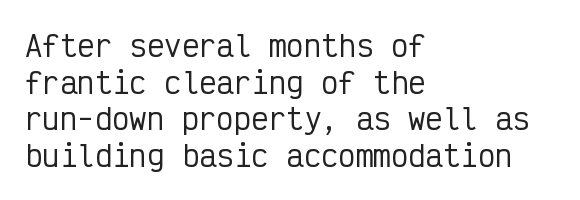
{"serif": "no", "italic": "no", "width": "condensed", "stroke_contrast": "low", "x_height": "medium", "monospaced": "yes", "underline": "no", "align": "left", "line_spacing": "normal", "line_spacing_ratio": 1.26, "letter_spacing": "normal", "letter_spacing_em": 0.0, "glyph_px": 29}
